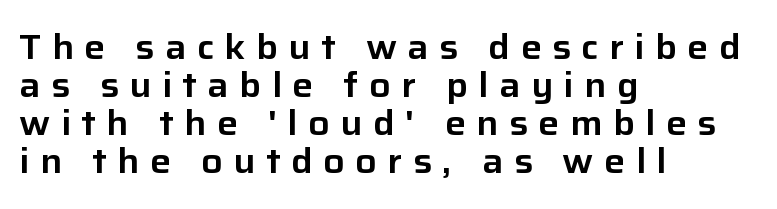
The image shows 35 px sans-serif type, upright; set left-aligned, tight line spacing (1.09x), unusually wide letter spacing (+0.3 em), not underlined; low stroke contrast and a medium x-height.
